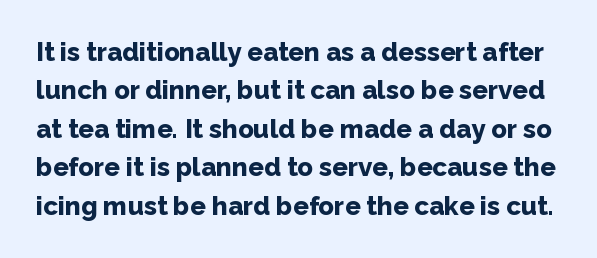
Q: Is the text bold? A: Yes.
Q: Is the text italic (slanted)? A: No, it is upright.
Q: Is the text underlined? A: No.
Q: Is the spacing between letters normal or unusually wide? A: Normal.
Q: Is the spacing between lines tight, normal or loose? A: Normal.
